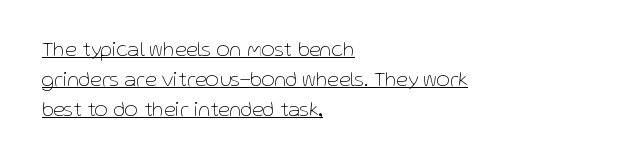
In CSS terms this would be text-align: left. Successive baselines arrive at the customary interval. Tracking value appears to be zero — textbook default spacing. The rendered words wear a rule along their underside. A typesetter would mark this as roman, not italic.
